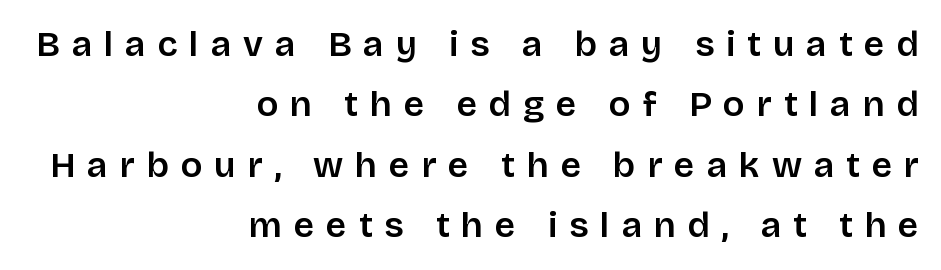
The image shows 36 px sans-serif type, upright; set right-aligned, normal line spacing (1.68x), unusually wide letter spacing (+0.33 em), not underlined; low stroke contrast and a large x-height.
